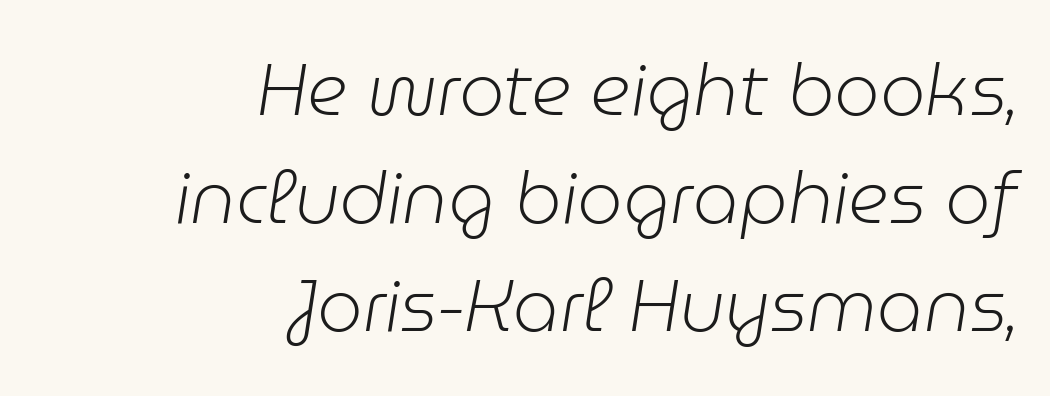
The image shows 72 px light type, italic (leaning right); set right-aligned, normal line spacing (1.5x), normal letter spacing, not underlined; low stroke contrast and a medium x-height.
